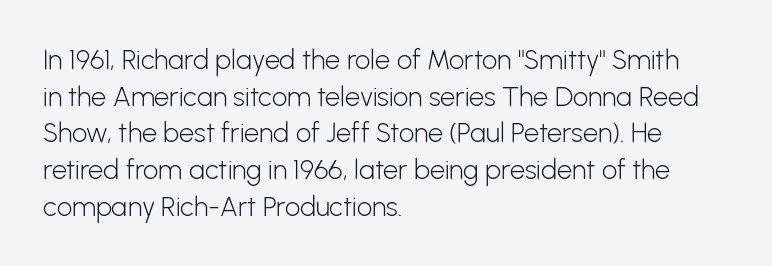
{"italic": "no", "bold": "no", "underline": "no", "align": "left", "line_spacing": "normal", "line_spacing_ratio": 1.36, "letter_spacing": "normal", "letter_spacing_em": 0.0, "glyph_px": 27}
